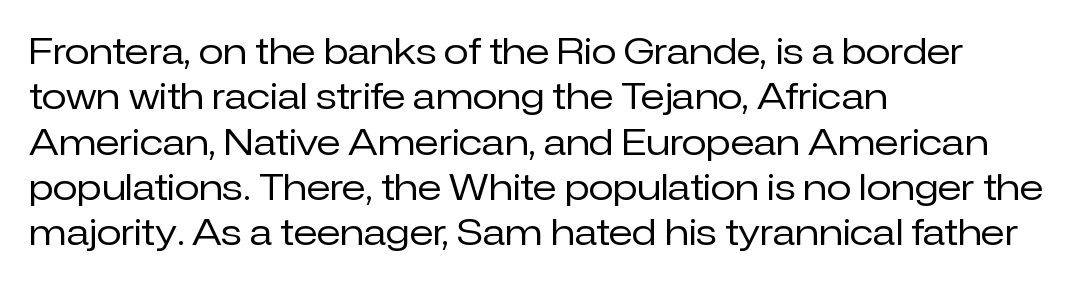
{"serif": "no", "italic": "no", "bold": "no", "weight": "regular", "width": "normal", "stroke_contrast": "low", "x_height": "medium", "monospaced": "no", "underline": "no", "align": "left", "line_spacing": "normal", "line_spacing_ratio": 1.26, "letter_spacing": "normal", "letter_spacing_em": 0.0, "glyph_px": 36}
